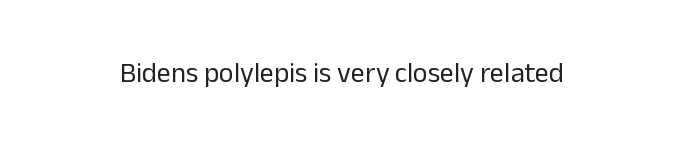
The image shows 28 px regular-weight sans-serif type, upright; set normal letter spacing, not underlined; low stroke contrast and a medium x-height.
